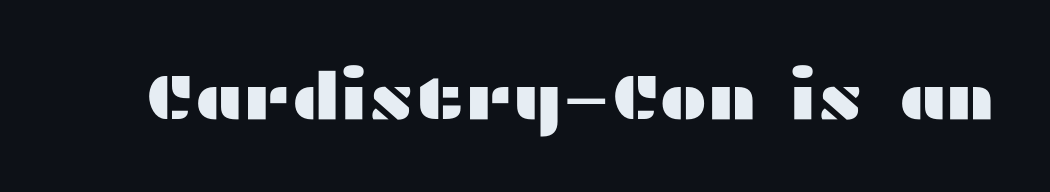
{"serif": "no", "italic": "no", "width": "wide", "stroke_contrast": "medium", "x_height": "medium", "monospaced": "no", "underline": "no", "letter_spacing": "normal", "letter_spacing_em": 0.0, "glyph_px": 65}
